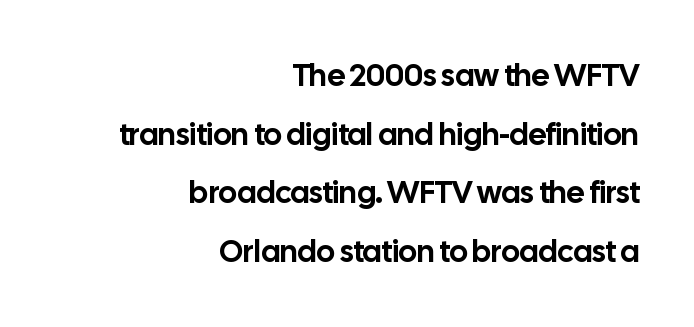
{"serif": "no", "italic": "no", "width": "normal", "stroke_contrast": "low", "x_height": "medium", "monospaced": "no", "underline": "no", "align": "right", "line_spacing_ratio": 1.89, "letter_spacing": "normal", "letter_spacing_em": 0.0, "glyph_px": 31}
